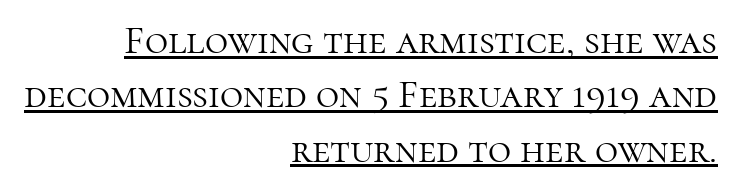
Words appear dense and cohesive because spacing is normal. Small tapered or slab feet sit at the stroke ends, so this counts as serif. A continuous stroke trails under the words, as in a hyperlink. Heft: none added — not bold.
